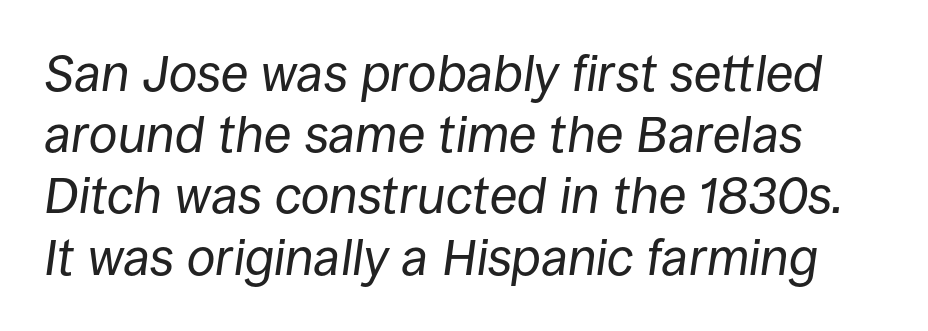
Q: Is the text bold? A: No.
Q: Is the text italic (slanted)? A: Yes, it leans right by about 8 degrees.
Q: Is the text underlined? A: No.
Q: Is the spacing between letters normal or unusually wide? A: Normal.
Q: Width (condensed, normal, or wide)? A: Normal.
Q: Stroke contrast? A: Low.
Q: x-height? A: Large.
Q: Monospaced? A: No.
